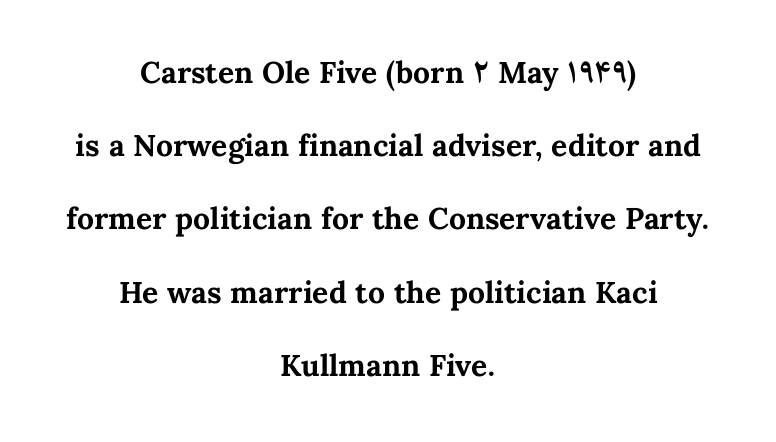
The setting favours the middle, as headings and verse often do. Does extra space separate the letters? No, they use regular spacing. Pretty heavy lettering here — definitely bold. This block would shrink considerably if given ordinary leading; it's expanded now. The glyphs are unaccompanied by any horizontal stroke below them.
